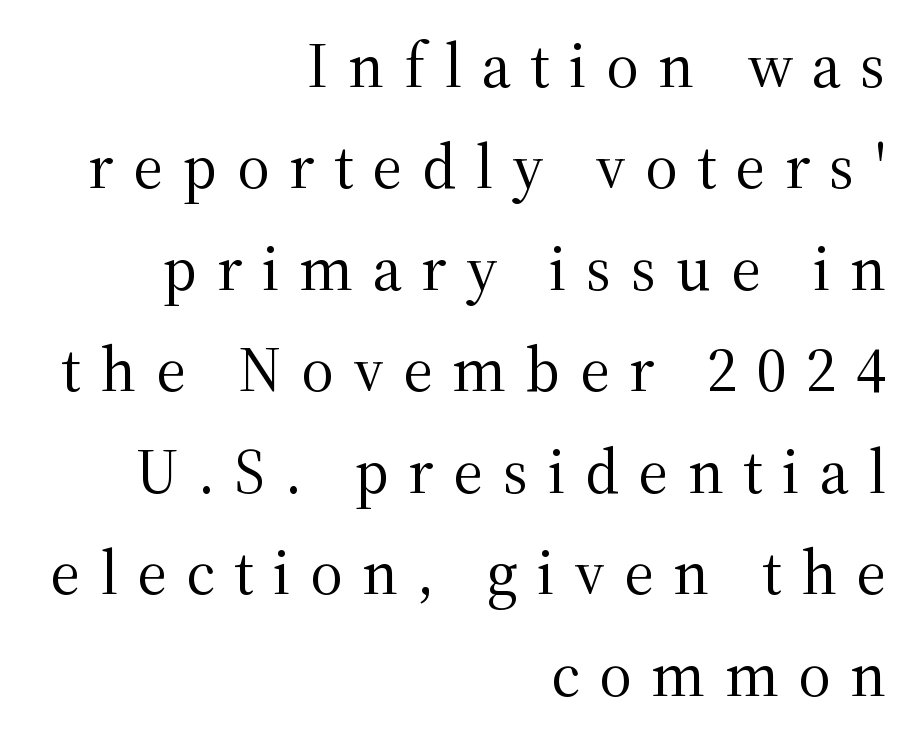
{"serif": "yes", "italic": "no", "bold": "no", "weight": "regular", "width": "normal", "stroke_contrast": "medium", "x_height": "medium", "monospaced": "no", "underline": "no", "align": "right", "line_spacing": "normal", "line_spacing_ratio": 1.61, "letter_spacing": "wide", "letter_spacing_em": 0.31, "glyph_px": 63}
